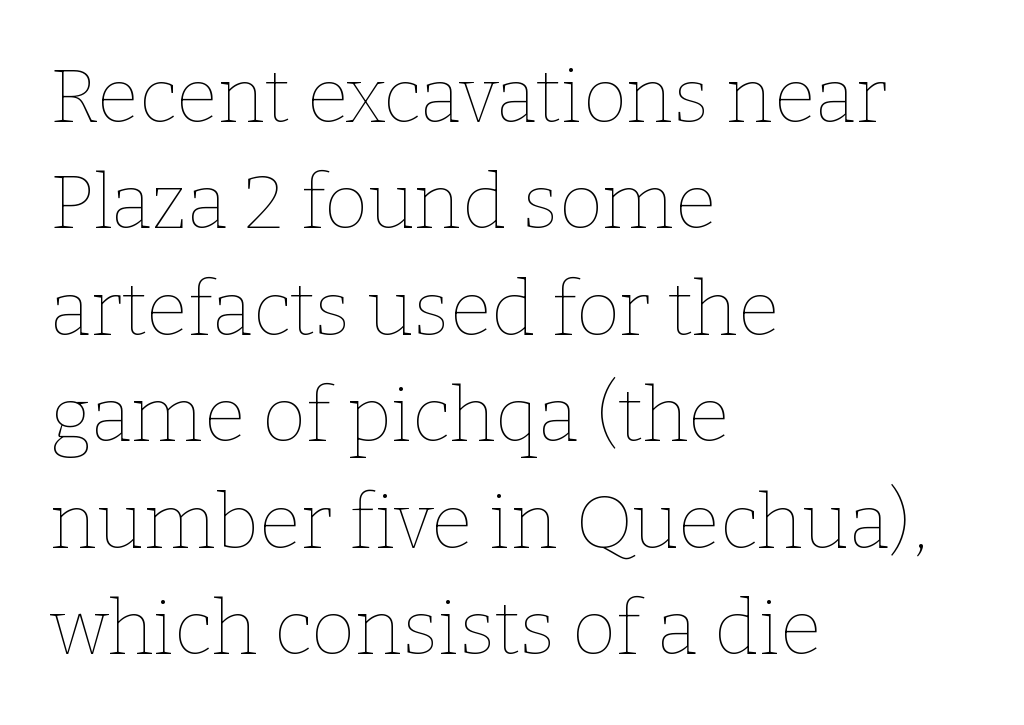
{"italic": "no", "bold": "no", "weight": "thin", "width": "normal", "stroke_contrast": "low", "x_height": "medium", "monospaced": "no", "underline": "no", "align": "left", "line_spacing": "normal", "line_spacing_ratio": 1.4, "letter_spacing": "normal", "letter_spacing_em": 0.0, "glyph_px": 76}
